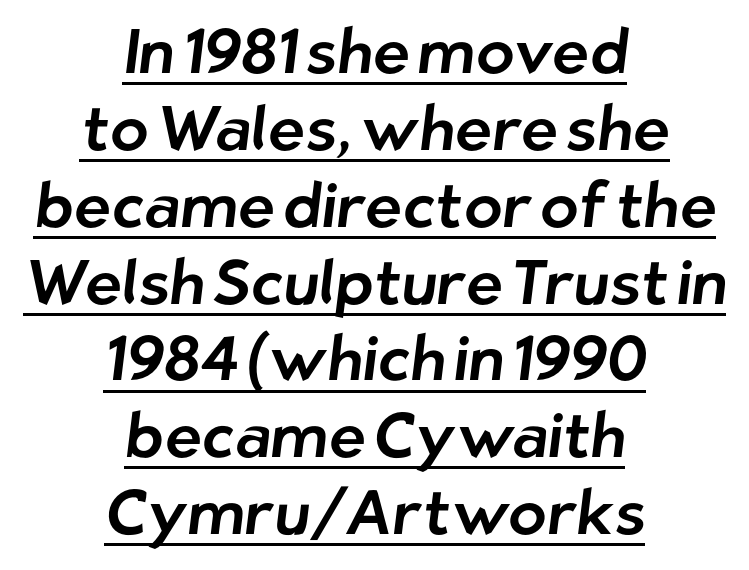
The face used here is a sans, in the tradition of grotesques and geometrics. This rendering features underlined lettering. The whitespace from short lines is split evenly between both sides. These lines are rendered in a variable-pitch font. Glyph-to-glyph distance matches everyday printed text.
